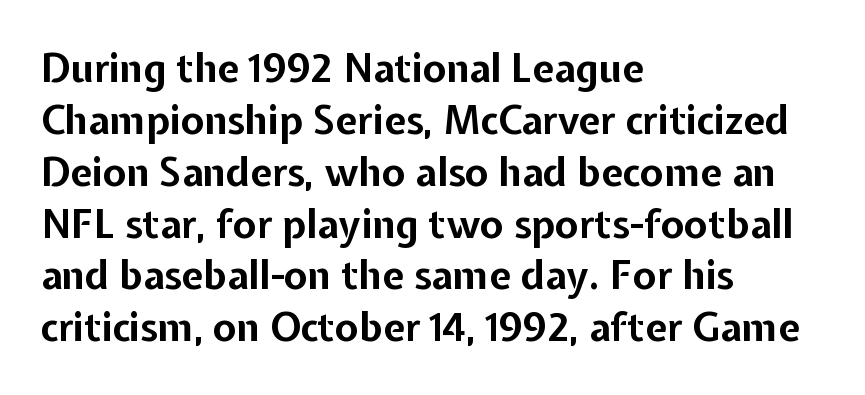
The image shows 39 px bold sans-serif type, upright; set left-aligned, normal line spacing (1.33x), normal letter spacing, not underlined; low stroke contrast and a medium x-height.
